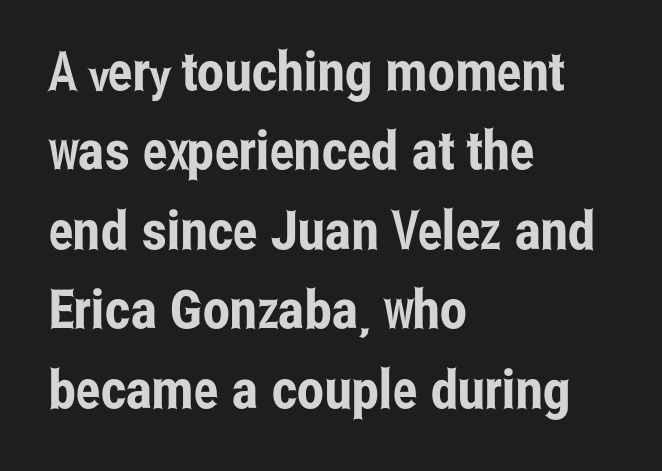
Q: Is the text italic (slanted)? A: No, it is upright.
Q: Is the typeface a serif or a sans-serif typeface? A: Sans-serif.
Q: Is the text underlined? A: No.
Q: How is the paragraph aligned? A: Left-aligned.
Q: Is the spacing between letters normal or unusually wide? A: Normal.
Q: Is the spacing between lines tight, normal or loose? A: Normal.
Q: Width (condensed, normal, or wide)? A: Condensed.
Q: Stroke contrast? A: Low.
Q: x-height? A: Medium.
Q: Monospaced? A: No.
